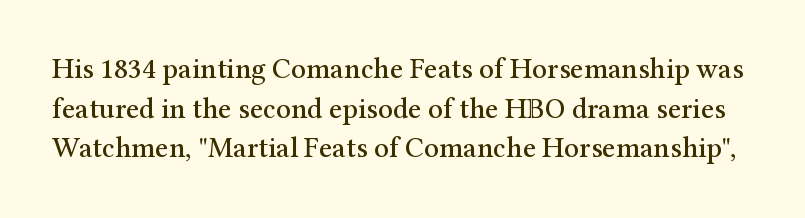
The image shows 29 px serif type, upright; set normal line spacing (1.37x), normal letter spacing, not underlined; medium stroke contrast and a medium x-height.
